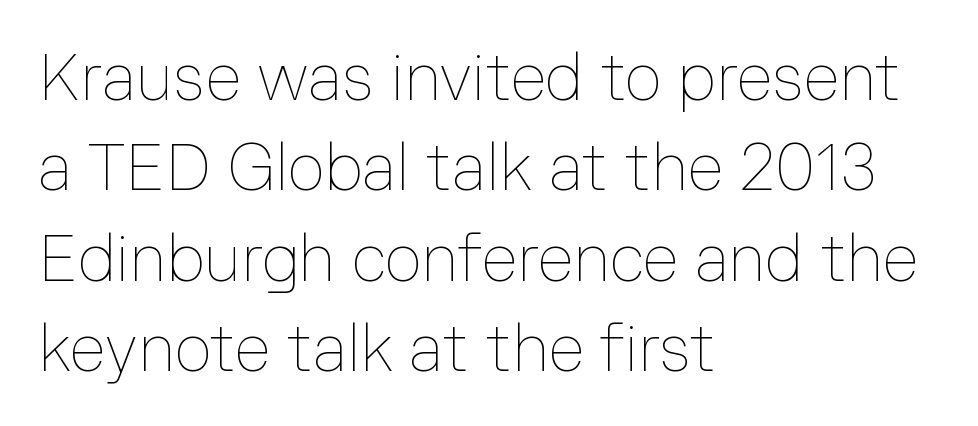
Q: Is the text bold? A: No.
Q: Is the text italic (slanted)? A: No, it is upright.
Q: Is the text underlined? A: No.
Q: How is the paragraph aligned? A: Left-aligned.
Q: Is the spacing between letters normal or unusually wide? A: Normal.
Q: Is the spacing between lines tight, normal or loose? A: Normal.
Q: Width (condensed, normal, or wide)? A: Normal.
Q: Stroke contrast? A: Low.
Q: x-height? A: Medium.
Q: Monospaced? A: No.
